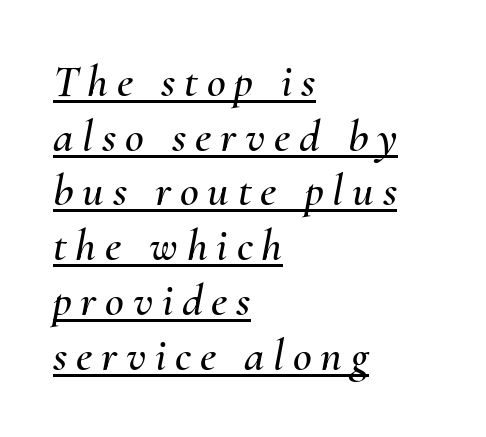
Q: Is the text italic (slanted)? A: Yes, it leans right by about 10 degrees.
Q: Is the text underlined? A: Yes.
Q: How is the paragraph aligned? A: Left-aligned.
Q: Width (condensed, normal, or wide)? A: Normal.
Q: Stroke contrast? A: Medium.
Q: x-height? A: Small.
Q: Monospaced? A: No.
